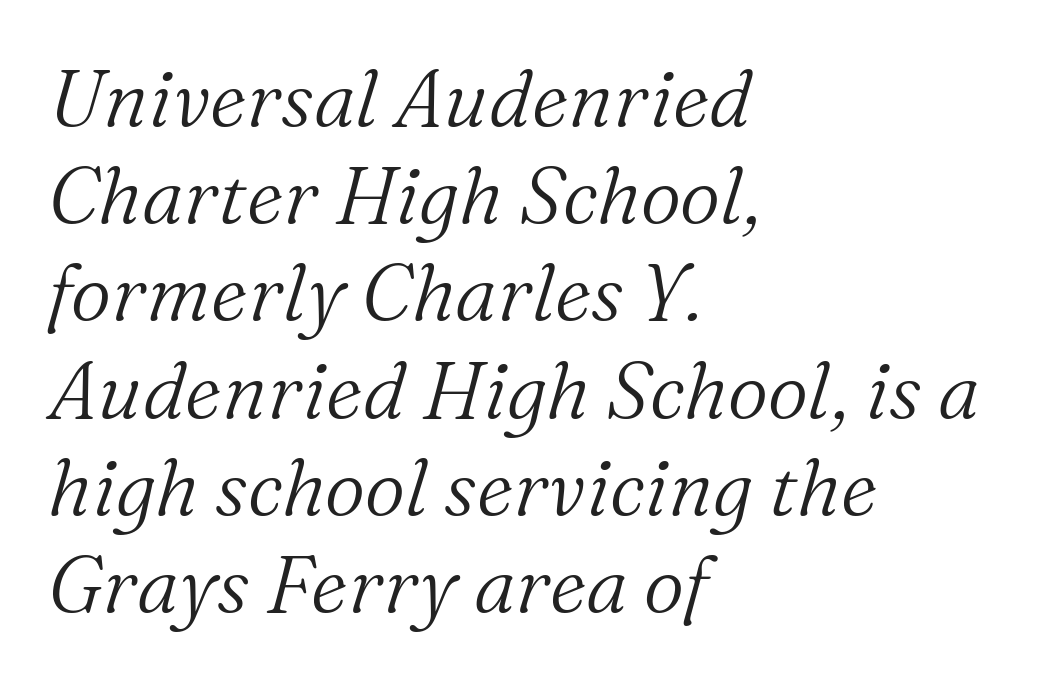
The image shows 79 px light serif type, italic (leaning right); set left-aligned, line spacing 1.23x, normal letter spacing, not underlined; medium stroke contrast and a medium x-height.
